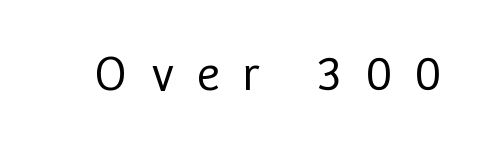
The image shows 49 px regular-weight sans-serif type, upright; set unusually wide letter spacing (+0.47 em), not underlined; low stroke contrast and a medium x-height.
